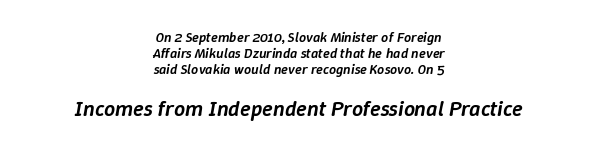
The image shows 22 px text type, italic (leaning right); set centered, tight line spacing (1.15x), normal letter spacing, not underlined; the second (bottom) block is 1.57x larger.
